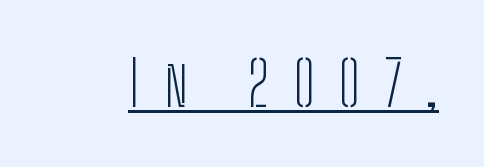
Typographically, this falls in the sans-serif category. The lettering holds an erect, upright posture throughout. Beneath each row of characters lies a ruled line. The letterforms sit at book weight or below. These lines are rendered in a variable-pitch font. Loose tracking; the words dissolve into strings of separated letters.
